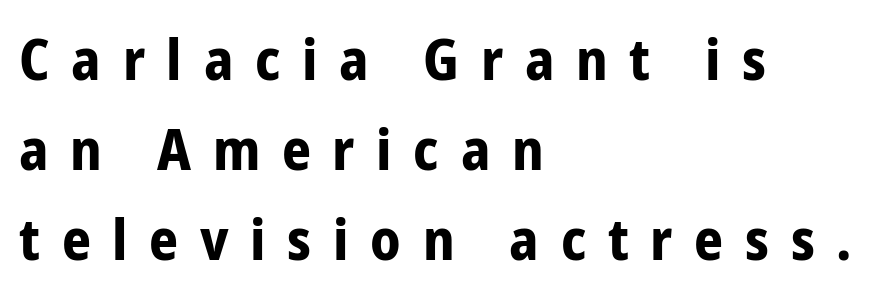
Q: Is the text bold? A: Yes.
Q: Is the text italic (slanted)? A: No, it is upright.
Q: Is the typeface a serif or a sans-serif typeface? A: Sans-serif.
Q: Is the text underlined? A: No.
Q: How is the paragraph aligned? A: Left-aligned.
Q: Is the spacing between letters normal or unusually wide? A: Unusually wide.
Q: Is the spacing between lines tight, normal or loose? A: Normal.
Q: Width (condensed, normal, or wide)? A: Condensed.
Q: Stroke contrast? A: Low.
Q: x-height? A: Medium.
Q: Monospaced? A: No.
